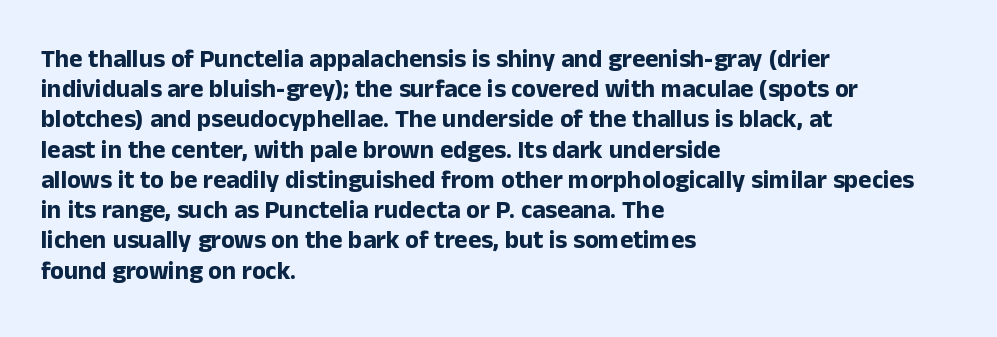
Q: Is the text bold? A: Yes.
Q: Is the text italic (slanted)? A: No, it is upright.
Q: Is the text underlined? A: No.
Q: How is the paragraph aligned? A: Left-aligned.
Q: Is the spacing between letters normal or unusually wide? A: Normal.
